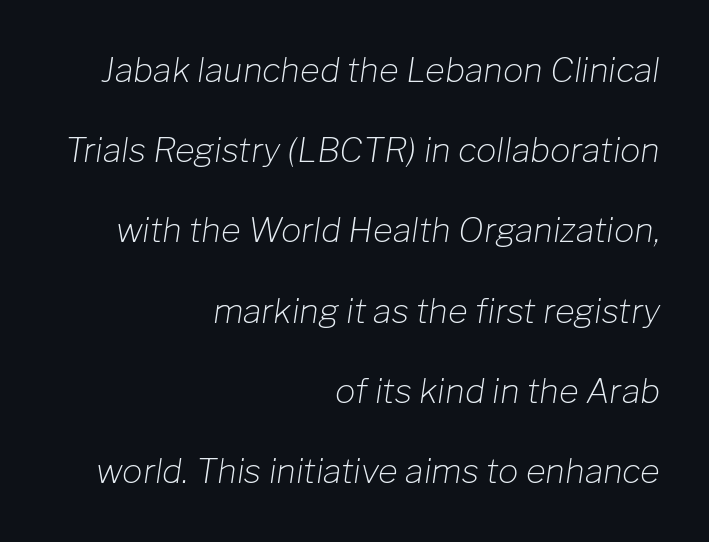
Q: Is the text bold? A: No.
Q: Is the text italic (slanted)? A: Yes, it leans right by about 8 degrees.
Q: Is the text underlined? A: No.
Q: How is the paragraph aligned? A: Right-aligned.
Q: Is the spacing between letters normal or unusually wide? A: Normal.
Q: Is the spacing between lines tight, normal or loose? A: Loose.
Q: Width (condensed, normal, or wide)? A: Normal.
Q: Stroke contrast? A: Low.
Q: x-height? A: Medium.
Q: Monospaced? A: No.
